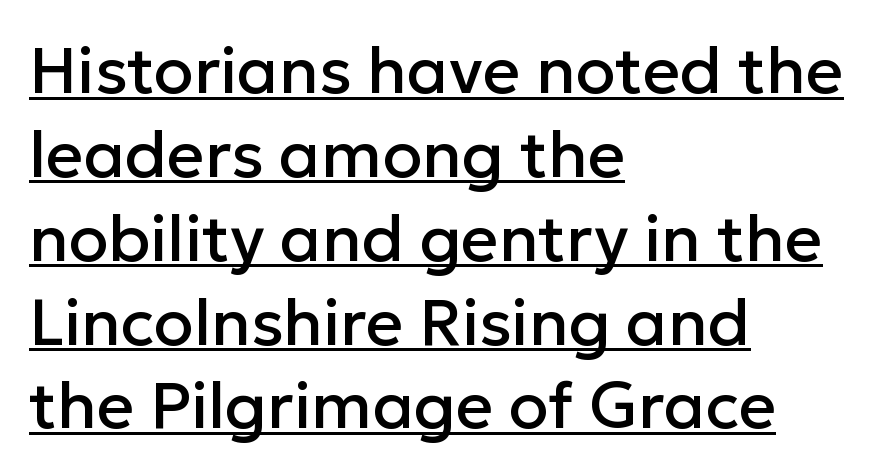
The image shows 65 px sans-serif type, upright; set left-aligned, normal line spacing (1.29x), normal letter spacing, underlined; low stroke contrast and a medium x-height.
